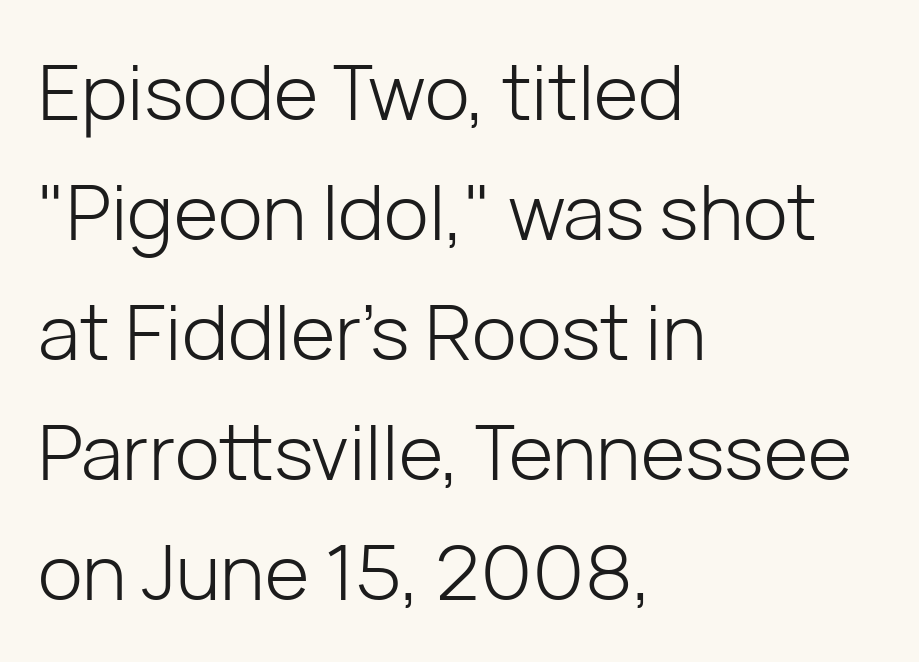
{"serif": "no", "italic": "no", "bold": "no", "weight": "light", "width": "normal", "stroke_contrast": "low", "x_height": "medium", "monospaced": "no", "underline": "no", "align": "left", "line_spacing": "normal", "line_spacing_ratio": 1.58, "letter_spacing": "normal", "letter_spacing_em": 0.0, "glyph_px": 76}
